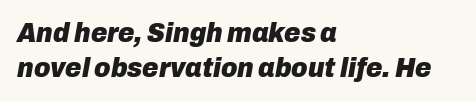
Does the copy run flush right? No — it runs flush left. Think of a printed novel: that variable character pitch is what you see here. The glyphs look as if they've been sheared to an angle. Each word holds together tightly as a unit, with standard inter-letter gaps. No word sits above an underline. Honestly, the row spacing looks completely unremarkable.
